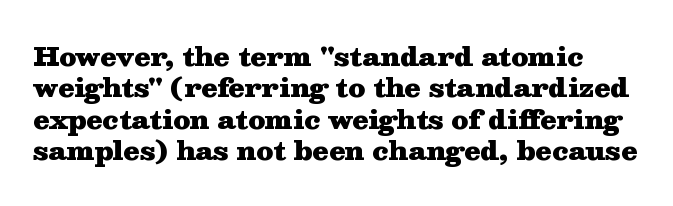
The image shows 26 px bold type, upright; set line spacing 1.21x, normal letter spacing, not underlined.
